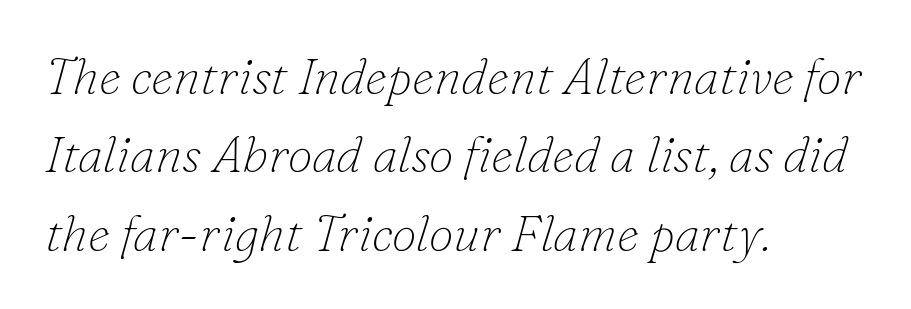
The image shows 50 px thin serif type, italic (leaning right); set left-aligned, normal line spacing (1.57x), normal letter spacing, not underlined; low stroke contrast and a small x-height.
